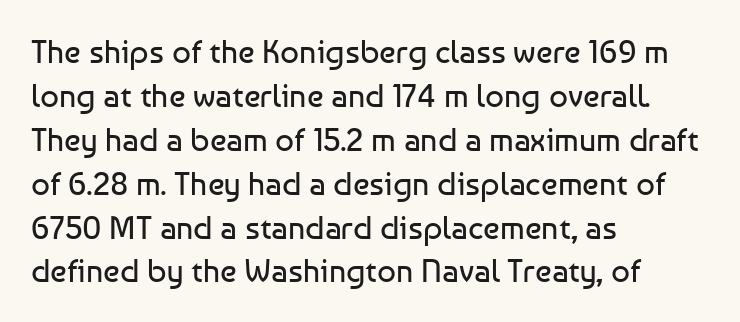
Q: Is the text bold? A: No.
Q: Is the text italic (slanted)? A: No, it is upright.
Q: Is the typeface a serif or a sans-serif typeface? A: Sans-serif.
Q: Is the text underlined? A: No.
Q: How is the paragraph aligned? A: Left-aligned.
Q: Is the spacing between letters normal or unusually wide? A: Normal.
Q: Is the spacing between lines tight, normal or loose? A: Normal.
Q: Width (condensed, normal, or wide)? A: Normal.
Q: Stroke contrast? A: Low.
Q: x-height? A: Medium.
Q: Monospaced? A: No.
